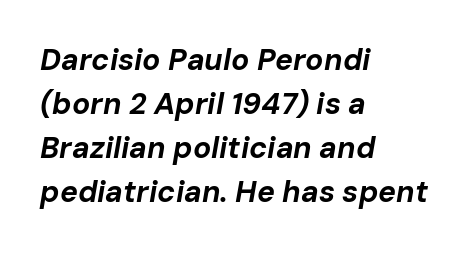
The image shows 30 px bold type, italic (leaning right); set left-aligned, normal line spacing (1.47x), normal letter spacing, not underlined; low stroke contrast and a medium x-height.
